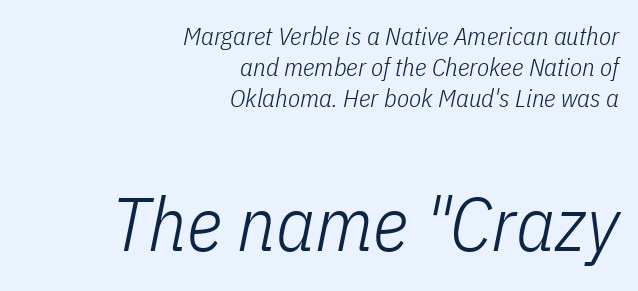
{"italic": "yes", "lean": "right", "slant_degrees": 11, "bold": "no", "weight": "light", "width": "condensed", "stroke_contrast": "low", "x_height": "medium", "monospaced": "no", "underline": "no", "align": "right", "line_spacing_ratio": 1.24, "letter_spacing": "normal", "letter_spacing_em": 0.0, "larger_block": "second", "size_ratio": 3.04, "glyph_px": 76}
